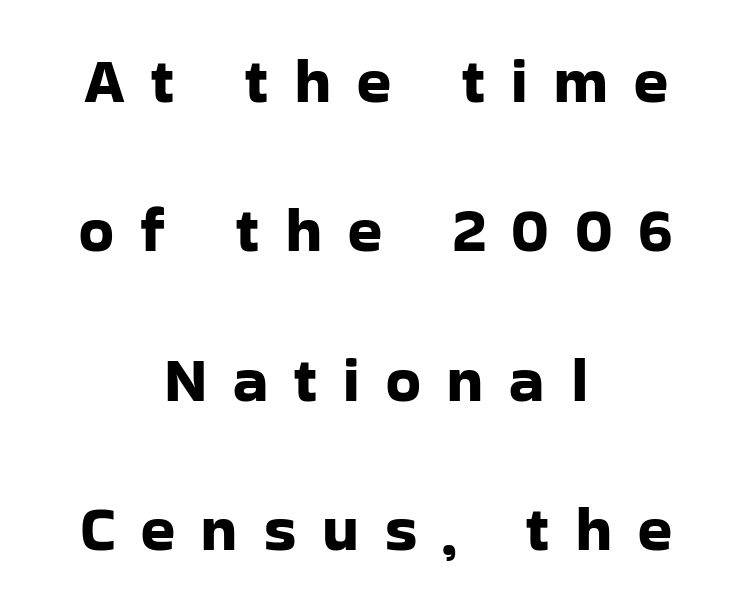
Caption: expanded tracking, letters set apart. Designer's note — italics off, roman on. Beneath every word, the page is bare. The letters advance in unequal steps, a hallmark of proportional type. This is sans-serif lettering, the kind often seen on screens and signage.
